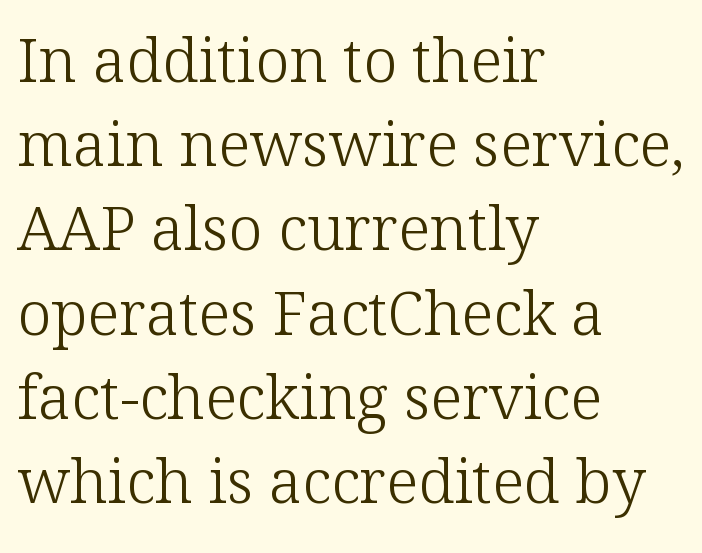
Q: Is the text bold? A: No.
Q: Is the text italic (slanted)? A: No, it is upright.
Q: Is the typeface a serif or a sans-serif typeface? A: Serif.
Q: Is the text underlined? A: No.
Q: How is the paragraph aligned? A: Left-aligned.
Q: Is the spacing between letters normal or unusually wide? A: Normal.
Q: Is the spacing between lines tight, normal or loose? A: Normal.
Q: Width (condensed, normal, or wide)? A: Normal.
Q: Stroke contrast? A: Low.
Q: x-height? A: Medium.
Q: Monospaced? A: No.
